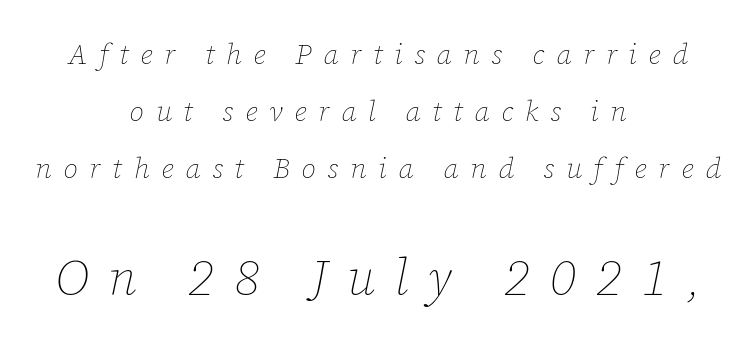
The image shows 50 px thin type, italic (leaning right); set centered, loose line spacing (1.96x), unusually wide letter spacing (+0.4 em), not underlined; the second (bottom) block is 1.72x larger; low stroke contrast and a medium x-height.
